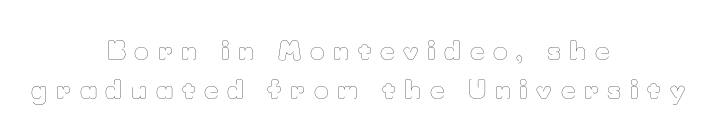
The image shows 25 px text type, upright; set centered, normal line spacing (1.57x), unusually wide letter spacing (+0.35 em), not underlined.
